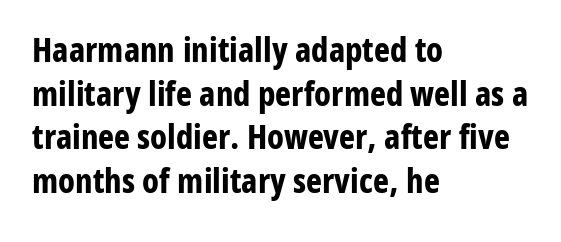
{"serif": "no", "italic": "no", "bold": "yes", "weight": "bold", "width": "condensed", "stroke_contrast": "low", "x_height": "medium", "monospaced": "no", "underline": "no", "align": "left", "line_spacing": "normal", "line_spacing_ratio": 1.28, "letter_spacing": "normal", "letter_spacing_em": 0.0, "glyph_px": 34}
